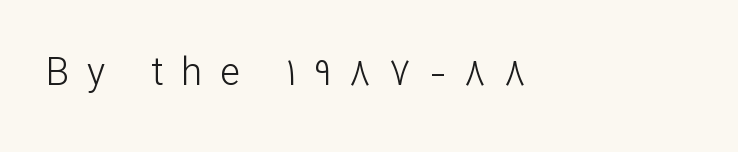
The image shows 38 px light sans-serif type, upright; set left-aligned, unusually wide letter spacing (+0.47 em), not underlined; low stroke contrast and a medium x-height.
